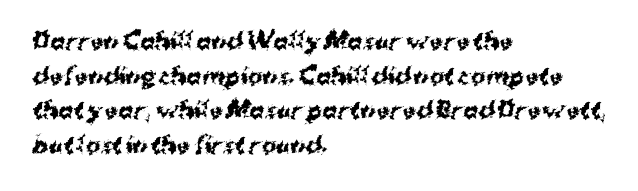
{"bold": "yes", "underline": "no", "align": "left", "line_spacing": "normal", "line_spacing_ratio": 1.57, "letter_spacing": "normal", "letter_spacing_em": 0.0, "glyph_px": 22}
